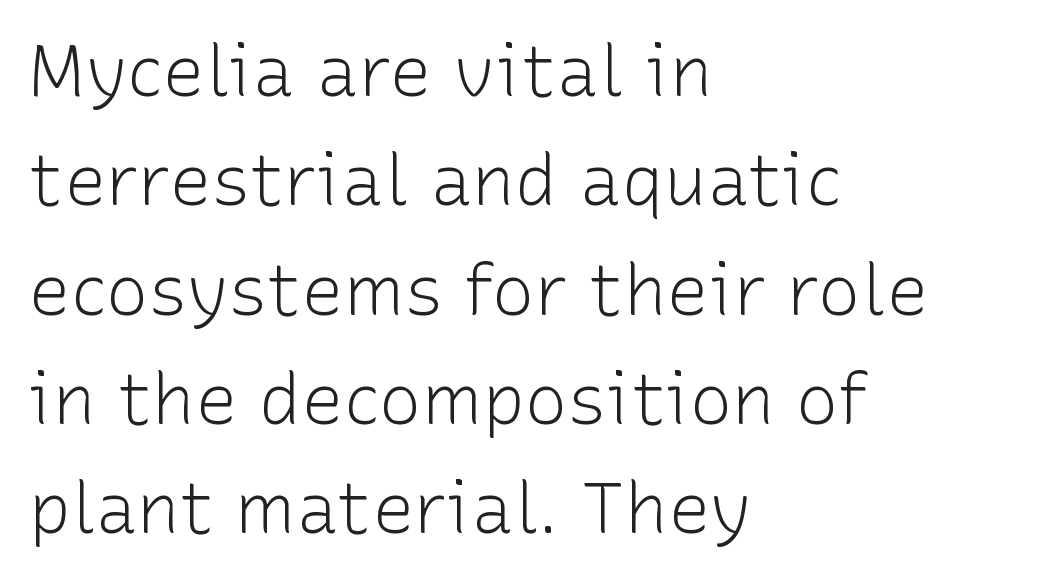
Q: Is the text bold? A: No.
Q: Is the text italic (slanted)? A: No, it is upright.
Q: Is the typeface a serif or a sans-serif typeface? A: Sans-serif.
Q: Is the text underlined? A: No.
Q: How is the paragraph aligned? A: Left-aligned.
Q: Is the spacing between letters normal or unusually wide? A: Normal.
Q: Is the spacing between lines tight, normal or loose? A: Normal.
Q: Width (condensed, normal, or wide)? A: Normal.
Q: Stroke contrast? A: Low.
Q: x-height? A: Medium.
Q: Monospaced? A: No.
